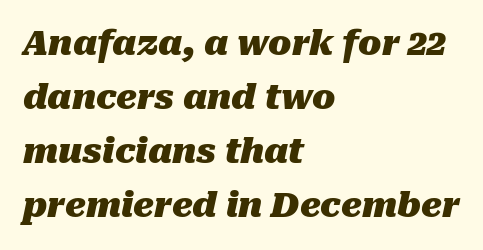
{"italic": "yes", "lean": "right", "slant_degrees": 10, "bold": "yes", "weight": "heavy", "width": "normal", "stroke_contrast": "medium", "x_height": "medium", "monospaced": "no", "underline": "no", "align": "left", "line_spacing": "normal", "line_spacing_ratio": 1.59, "letter_spacing": "normal", "letter_spacing_em": 0.0, "glyph_px": 34}
